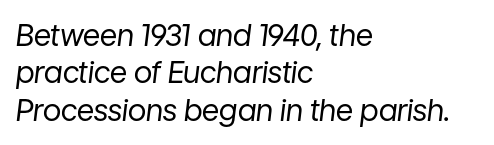
The image shows 30 px regular-weight type, italic (leaning right); set left-aligned, normal line spacing (1.25x), normal letter spacing, not underlined; low stroke contrast and a medium x-height.
